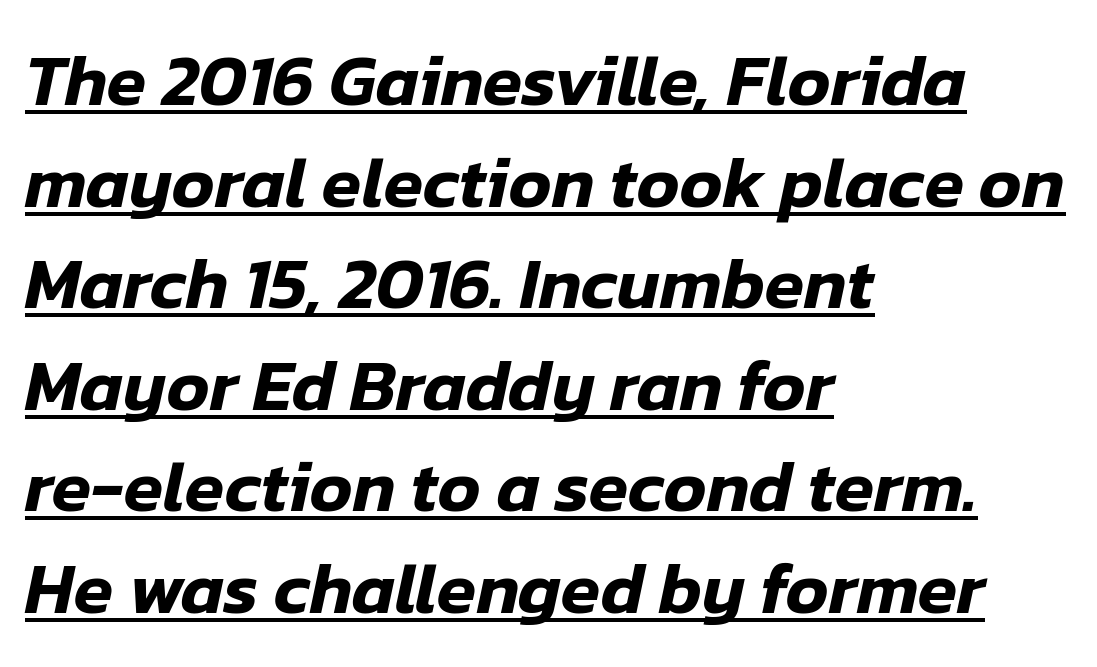
The image shows 72 px text type, italic (leaning right); set left-aligned, normal line spacing (1.41x), normal letter spacing, underlined; low stroke contrast and a medium x-height.
